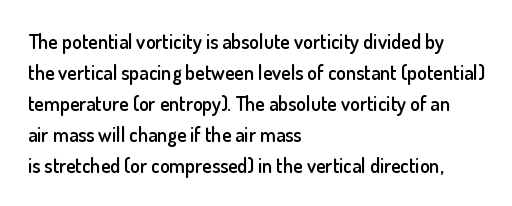
{"italic": "no", "bold": "semi", "underline": "no", "align": "left", "line_spacing": "normal", "line_spacing_ratio": 1.55, "letter_spacing": "normal", "letter_spacing_em": 0.0, "glyph_px": 20}
